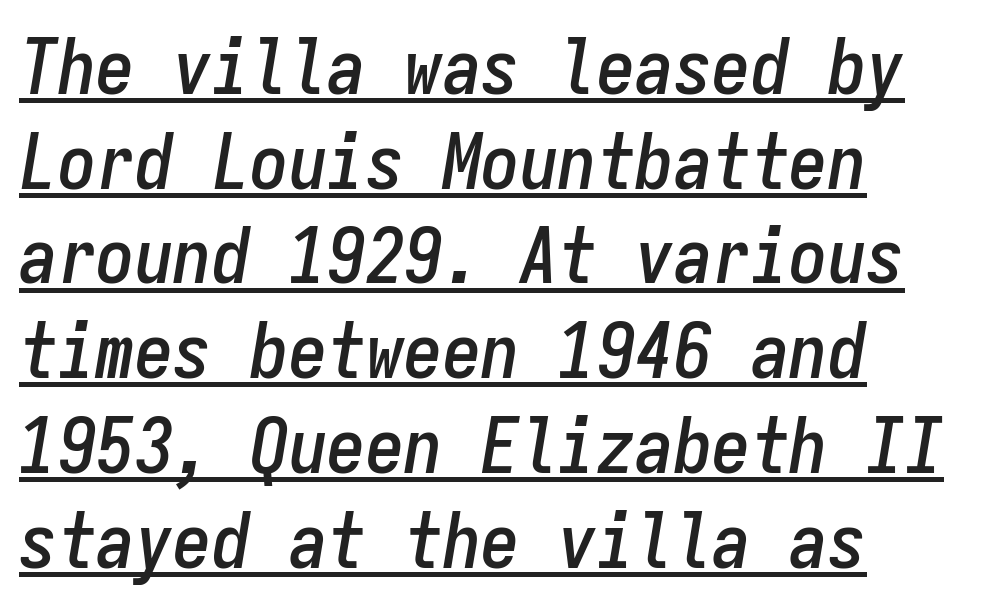
Q: Is the text italic (slanted)? A: Yes, it leans right by about 9 degrees.
Q: Is the text underlined? A: Yes.
Q: How is the paragraph aligned? A: Left-aligned.
Q: Is the spacing between letters normal or unusually wide? A: Normal.
Q: Width (condensed, normal, or wide)? A: Condensed.
Q: Stroke contrast? A: Low.
Q: x-height? A: Medium.
Q: Monospaced? A: Yes.
